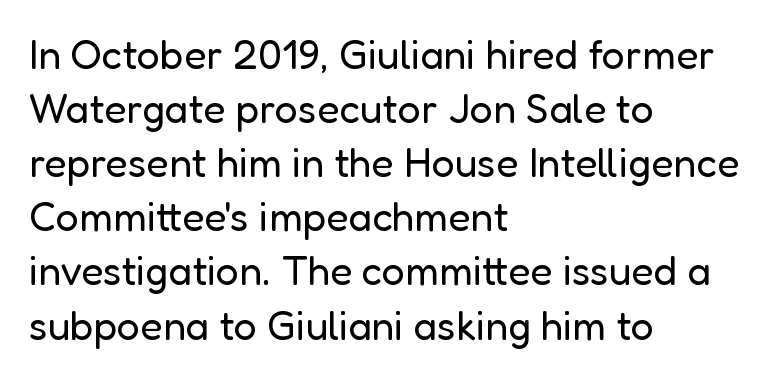
{"serif": "no", "italic": "no", "bold": "no", "weight": "regular", "width": "normal", "stroke_contrast": "low", "x_height": "medium", "monospaced": "no", "underline": "no", "align": "left", "line_spacing": "normal", "line_spacing_ratio": 1.32, "letter_spacing": "normal", "letter_spacing_em": 0.0, "glyph_px": 41}
